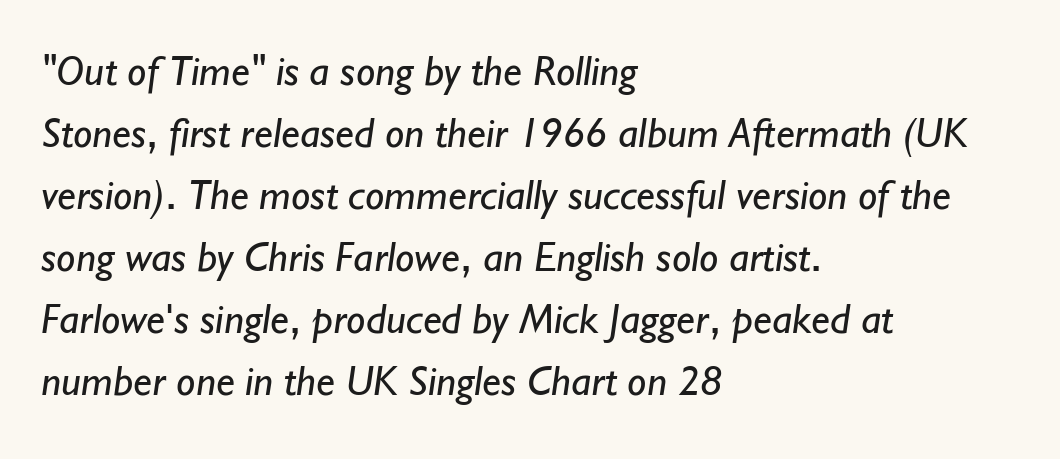
Q: Is the text bold? A: No.
Q: Is the typeface a serif or a sans-serif typeface? A: Sans-serif.
Q: Is the text underlined? A: No.
Q: How is the paragraph aligned? A: Left-aligned.
Q: Is the spacing between letters normal or unusually wide? A: Normal.
Q: Is the spacing between lines tight, normal or loose? A: Normal.
Q: Width (condensed, normal, or wide)? A: Normal.
Q: Stroke contrast? A: Low.
Q: x-height? A: Small.
Q: Monospaced? A: No.
